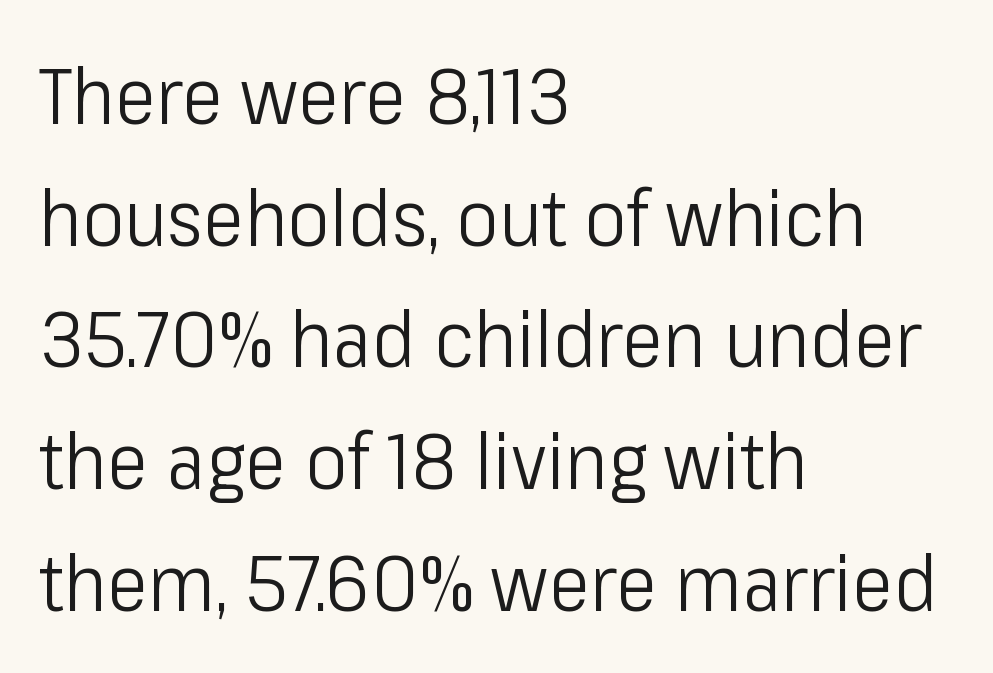
{"serif": "no", "italic": "no", "bold": "no", "weight": "light", "width": "condensed", "stroke_contrast": "low", "x_height": "medium", "monospaced": "no", "underline": "no", "align": "left", "line_spacing": "normal", "line_spacing_ratio": 1.54, "letter_spacing": "normal", "letter_spacing_em": 0.0, "glyph_px": 79}
